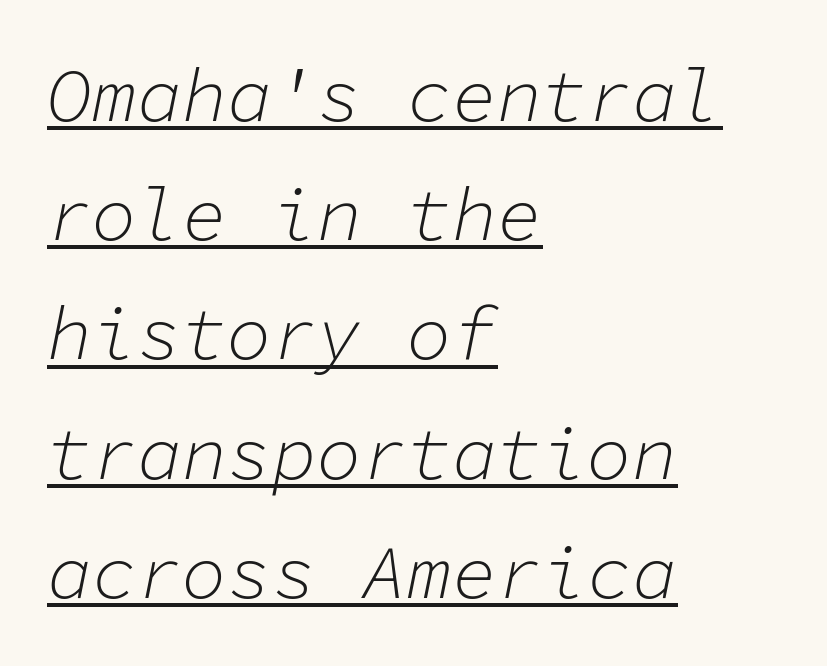
{"italic": "yes", "lean": "right", "slant_degrees": 11, "bold": "no", "weight": "light", "width": "normal", "stroke_contrast": "low", "x_height": "medium", "monospaced": "yes", "underline": "yes", "align": "left", "line_spacing": "normal", "line_spacing_ratio": 1.59, "letter_spacing": "normal", "letter_spacing_em": 0.0, "glyph_px": 75}
